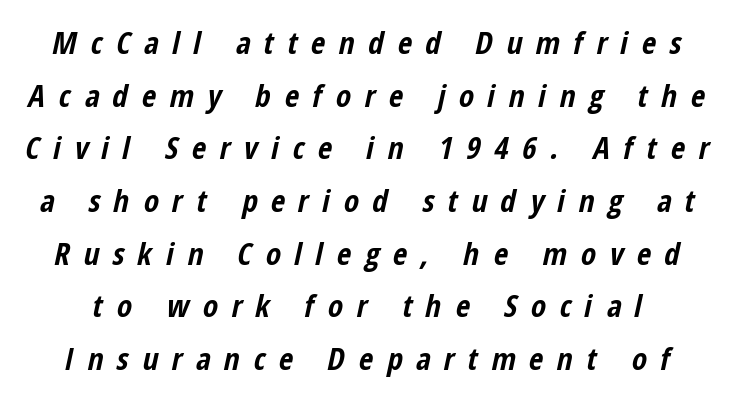
{"italic": "yes", "lean": "right", "slant_degrees": 12, "bold": "yes", "weight": "bold", "width": "condensed", "stroke_contrast": "low", "x_height": "medium", "monospaced": "no", "underline": "no", "line_spacing": "normal", "line_spacing_ratio": 1.7, "letter_spacing": "wide", "letter_spacing_em": 0.44, "glyph_px": 31}
